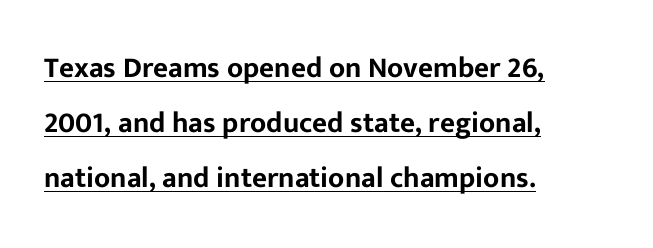
The image shows 29 px sans-serif type, upright; set left-aligned, loose line spacing (1.9x), normal letter spacing, underlined; low stroke contrast and a medium x-height.
